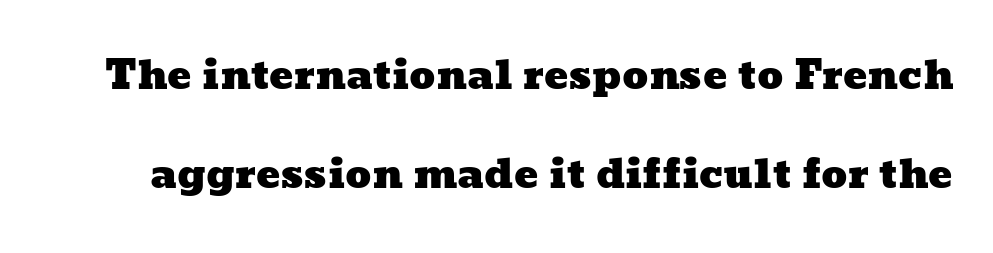
Q: Is the text underlined? A: No.
Q: Is the spacing between letters normal or unusually wide? A: Normal.
Q: Is the spacing between lines tight, normal or loose? A: Loose.
Q: Width (condensed, normal, or wide)? A: Wide.
Q: Stroke contrast? A: Low.
Q: x-height? A: Medium.
Q: Monospaced? A: No.
